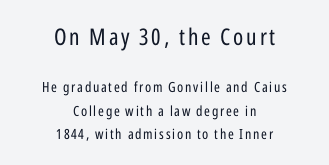
Q: Is the text bold? A: No.
Q: Is the text italic (slanted)? A: No, it is upright.
Q: Is the text underlined? A: No.
Q: How is the paragraph aligned? A: Centered.
Q: Is the spacing between lines tight, normal or loose? A: Normal.
Q: Which block of text is set in a larger size, the first (top) or the second (bottom)? A: The first (top) one.
